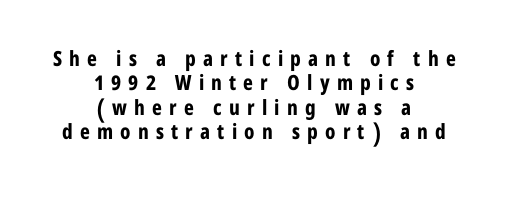
{"italic": "no", "bold": "yes", "underline": "no", "align": "center", "line_spacing_ratio": 1.16, "letter_spacing": "wide", "letter_spacing_em": 0.34, "glyph_px": 21}
